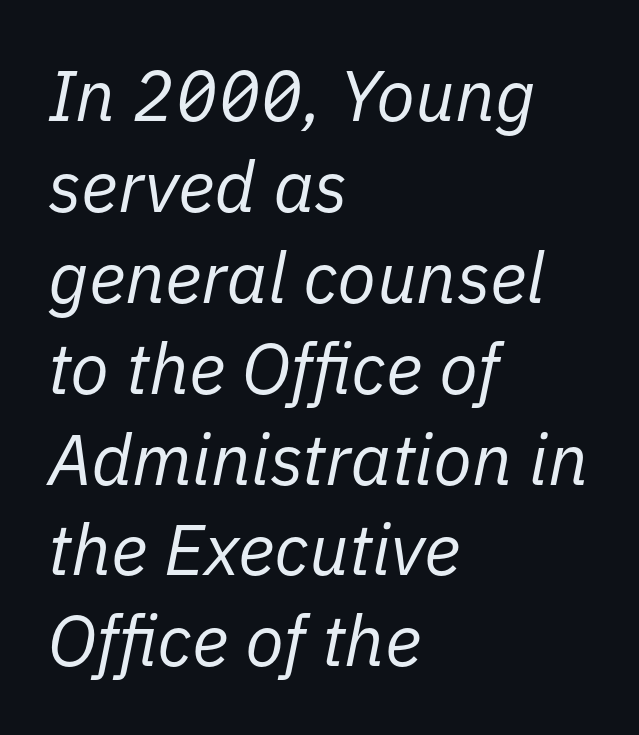
Anything drawn beneath the words? Only blank space. The axis of the letterforms is tilted away from vertical. Compared with a typical body face, this is equally light or lighter still. The lines are quadded left. How are the letters spaced? Ordinarily, with no added tracking. Do the characters align in a grid? No, the font is proportional.
